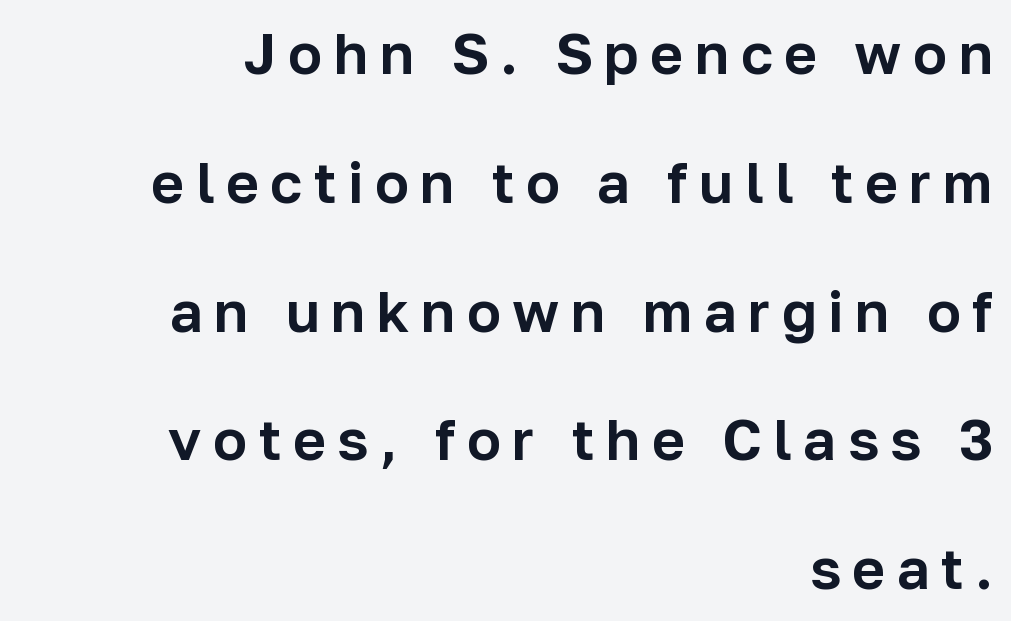
Q: Is the text italic (slanted)? A: No, it is upright.
Q: Is the typeface a serif or a sans-serif typeface? A: Sans-serif.
Q: Is the text underlined? A: No.
Q: How is the paragraph aligned? A: Right-aligned.
Q: Is the spacing between letters normal or unusually wide? A: Unusually wide.
Q: Is the spacing between lines tight, normal or loose? A: Loose.
Q: Width (condensed, normal, or wide)? A: Normal.
Q: Stroke contrast? A: Low.
Q: x-height? A: Medium.
Q: Monospaced? A: No.
